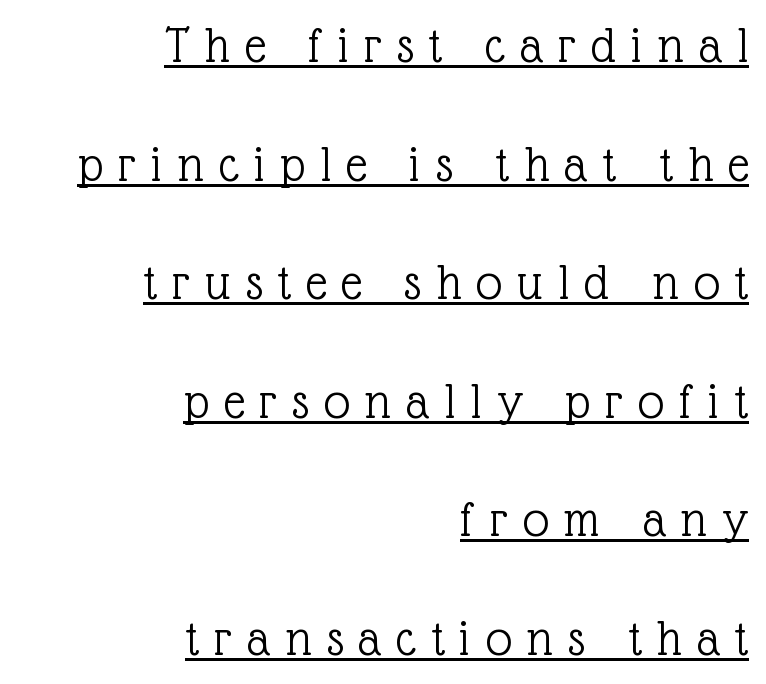
The image shows 52 px light serif type, upright; set right-aligned, loose line spacing (2.28x), unusually wide letter spacing (+0.29 em), underlined; a medium x-height.
